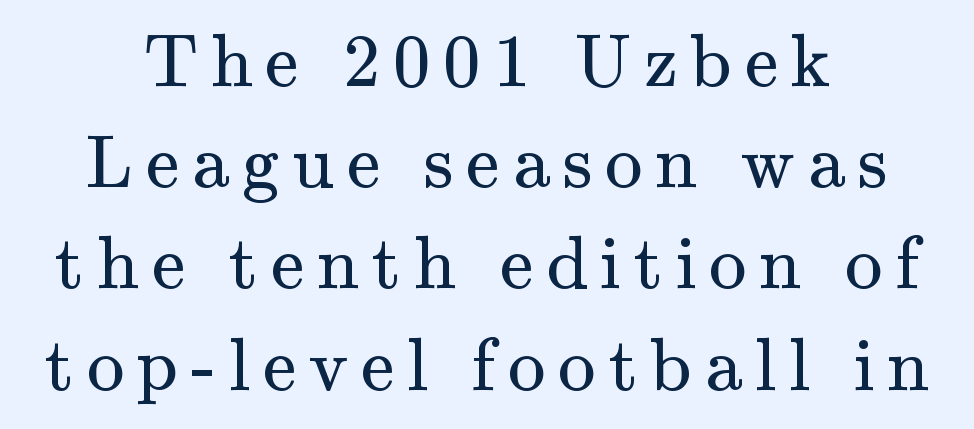
{"serif": "yes", "italic": "no", "bold": "no", "weight": "regular", "width": "normal", "stroke_contrast": "medium", "x_height": "small", "monospaced": "no", "underline": "no", "align": "center", "line_spacing": "normal", "line_spacing_ratio": 1.35, "glyph_px": 75}
